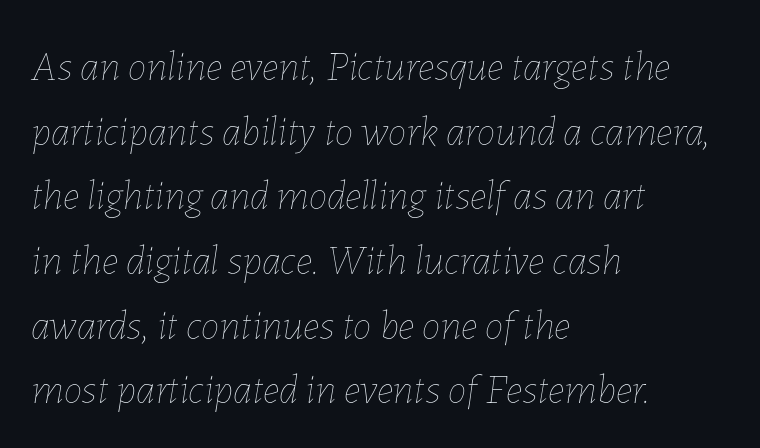
The tracking reads as untouched default to a designer's eye. Decoration check: the copy has no underline. Rendered with sloped, italic letterforms. Students, observe: this is what conventionally led text looks like.
